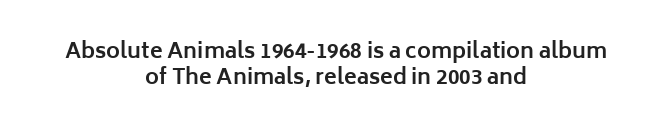
Nobody touched the tracking dial on this one. Beneath every word, the page is bare. If you measured baseline to baseline, you'd find a middling distance. This rendering uses center alignment, leaving both contours irregular but symmetric.
